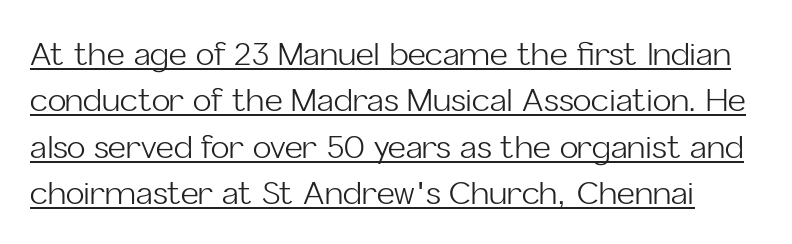
The image shows 31 px light sans-serif type, upright; set normal line spacing (1.5x), normal letter spacing, underlined; low stroke contrast and a medium x-height.
